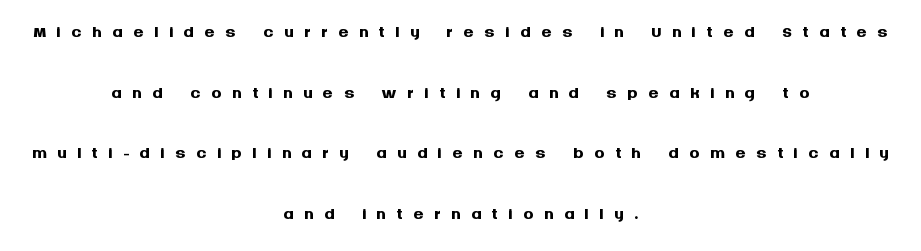
Q: Is the text bold? A: Yes.
Q: Is the text italic (slanted)? A: No, it is upright.
Q: Is the text underlined? A: No.
Q: How is the paragraph aligned? A: Centered.
Q: Is the spacing between letters normal or unusually wide? A: Unusually wide.
Q: Is the spacing between lines tight, normal or loose? A: Loose.
